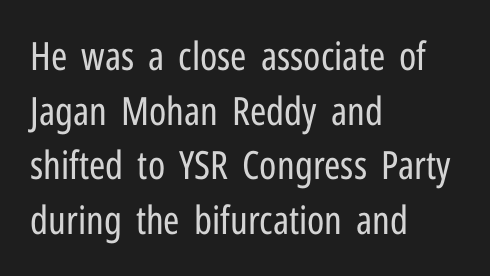
{"serif": "no", "italic": "no", "bold": "no", "weight": "regular", "width": "condensed", "stroke_contrast": "low", "x_height": "medium", "monospaced": "no", "underline": "no", "align": "left", "line_spacing": "normal", "line_spacing_ratio": 1.4, "letter_spacing": "normal", "letter_spacing_em": 0.0, "glyph_px": 39}
